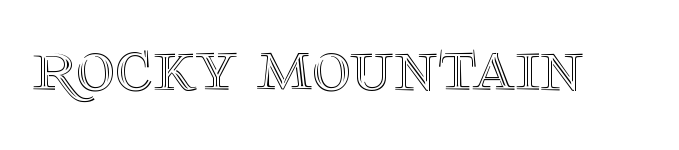
{"italic": "no", "width": "normal", "x_height": "large", "monospaced": "no", "underline": "no", "letter_spacing": "normal", "letter_spacing_em": 0.0, "glyph_px": 75}
